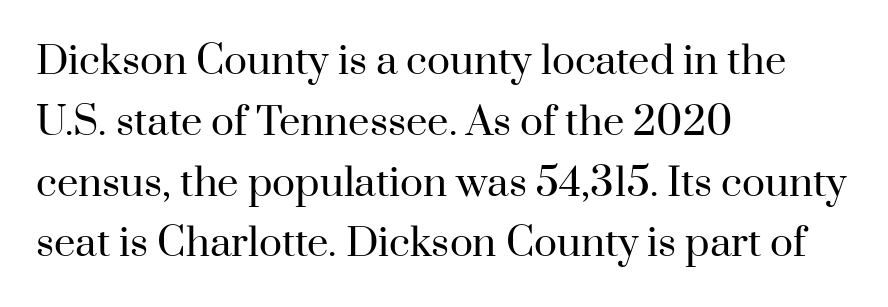
The image shows 38 px regular-weight serif type, upright; set left-aligned, normal line spacing (1.6x), normal letter spacing, not underlined; high stroke contrast and a small x-height.
